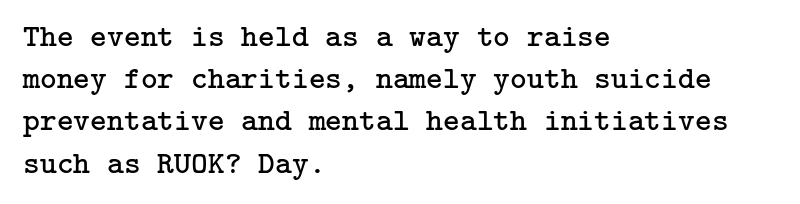
A student would call this left alignment; a typographer would say flush left, rag right. Nobody touched the tracking dial on this one. Posture: upright roman. Are there feet on the stems? There are — it's a serif. The font sits on the lighter half of the weight spectrum, regular included. These lines sit exactly where default settings would place them.
